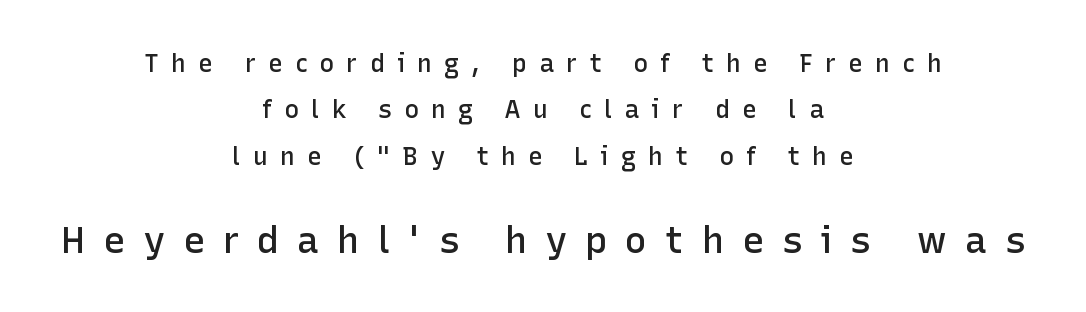
Q: Is the text bold? A: Semi-bold.
Q: Is the text italic (slanted)? A: No, it is upright.
Q: Is the typeface a serif or a sans-serif typeface? A: Sans-serif.
Q: Is the text underlined? A: No.
Q: How is the paragraph aligned? A: Centered.
Q: Is the spacing between letters normal or unusually wide? A: Unusually wide.
Q: Which block of text is set in a larger size, the first (top) or the second (bottom)? A: The second (bottom) one.
Q: Width (condensed, normal, or wide)? A: Normal.
Q: Stroke contrast? A: Low.
Q: x-height? A: Medium.
Q: Monospaced? A: No.
